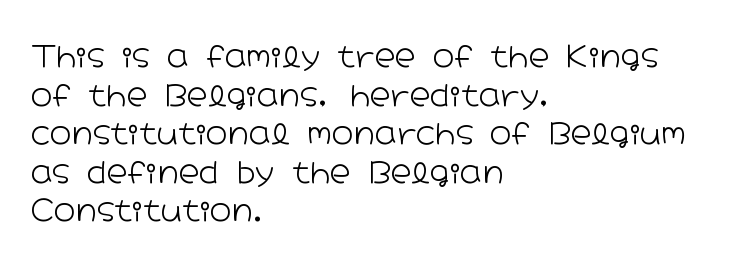
{"serif": "no", "italic": "no", "bold": "no", "weight": "light", "width": "wide", "stroke_contrast": "low", "x_height": "medium", "monospaced": "no", "underline": "no", "align": "left", "line_spacing": "normal", "line_spacing_ratio": 1.33, "letter_spacing": "normal", "letter_spacing_em": 0.0, "glyph_px": 29}
